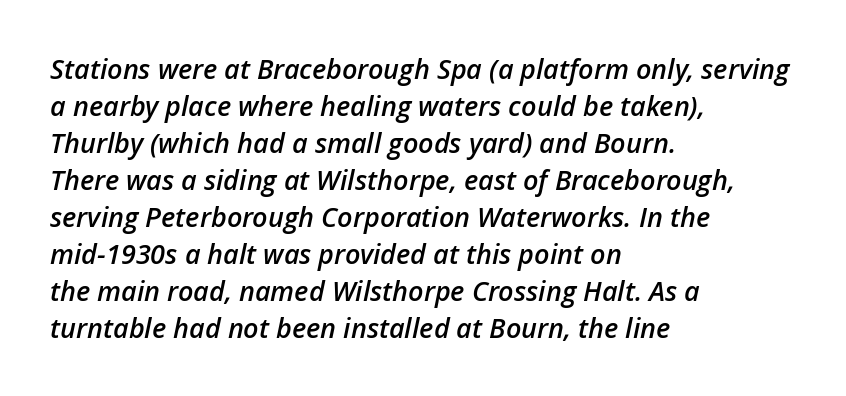
{"italic": "yes", "lean": "right", "slant_degrees": 12, "bold": "semi", "underline": "no", "align": "left", "line_spacing": "normal", "line_spacing_ratio": 1.37, "letter_spacing": "normal", "letter_spacing_em": 0.0, "glyph_px": 27}
